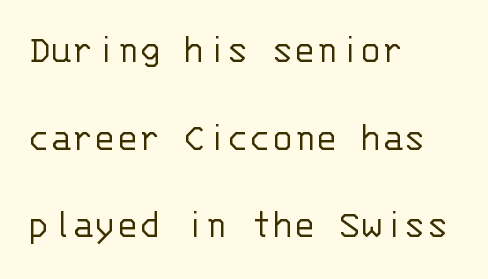
Vertically, the passage feels expansive, rows floating well apart. When letters stand straight like this, we call the style roman or upright. This rendering uses left alignment, leaving the right contour irregular. You can tell from the bare stems that sans-serif type was used.
